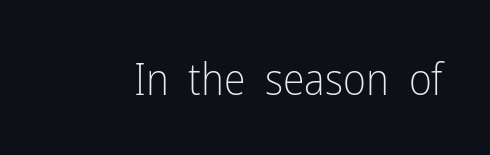
These lines are rendered in a variable-pitch font. How are the letters spaced? Ordinarily, with no added tracking. The font's upright variant was chosen for this text. The letters look calm and open, with moderate or lighter stems. Only glyphs here, with clear space below each row. In terms of letterform style, serifs are entirely absent.
